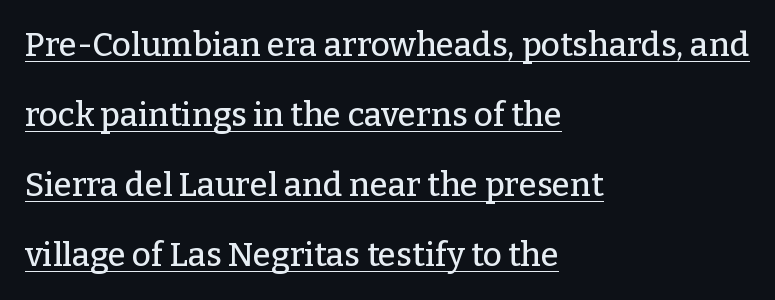
The image shows 33 px serif type, upright; set left-aligned, loose line spacing (2.12x), normal letter spacing, underlined; low stroke contrast and a medium x-height.
